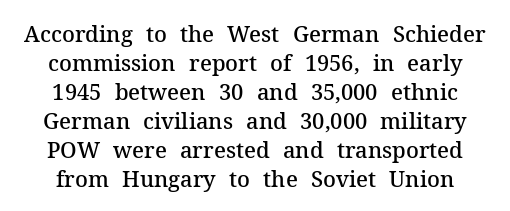
Q: Is the text bold? A: Semi-bold.
Q: Is the text italic (slanted)? A: No, it is upright.
Q: Is the text underlined? A: No.
Q: How is the paragraph aligned? A: Centered.
Q: Is the spacing between letters normal or unusually wide? A: Normal.
Q: Is the spacing between lines tight, normal or loose? A: Normal.
